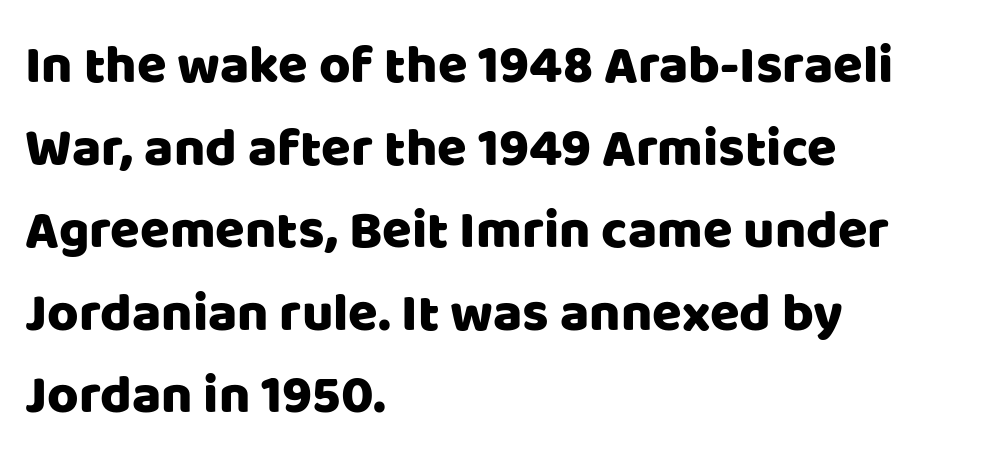
The image shows 54 px sans-serif type, upright; set left-aligned, normal line spacing (1.53x), normal letter spacing, not underlined; low stroke contrast and a large x-height.
